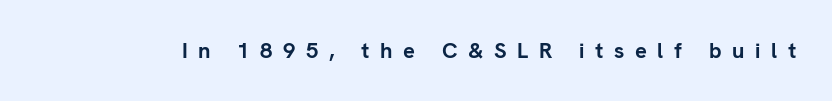
{"italic": "no", "bold": "yes", "underline": "no", "letter_spacing": "wide", "letter_spacing_em": 0.48, "glyph_px": 22}
